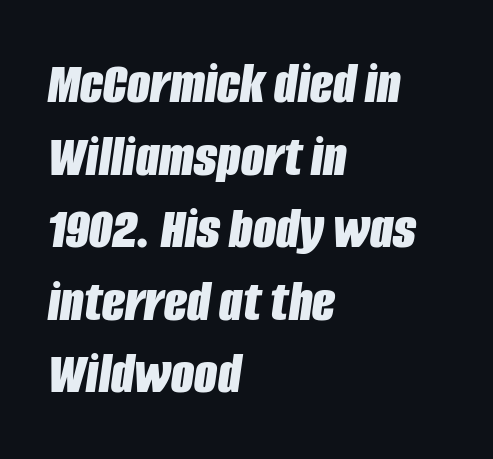
{"italic": "yes", "lean": "right", "slant_degrees": 8, "bold": "yes", "weight": "bold", "width": "condensed", "stroke_contrast": "low", "x_height": "large", "monospaced": "no", "underline": "no", "align": "left", "line_spacing_ratio": 1.21, "letter_spacing": "normal", "letter_spacing_em": 0.0, "glyph_px": 60}
